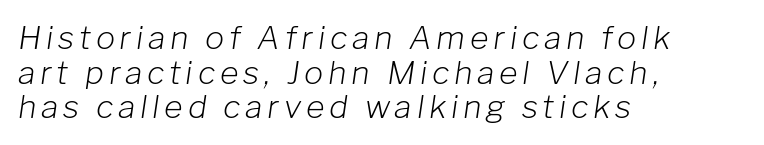
{"italic": "yes", "lean": "right", "slant_degrees": 8, "bold": "no", "weight": "light", "width": "normal", "stroke_contrast": "low", "x_height": "medium", "monospaced": "no", "underline": "no", "align": "left", "line_spacing": "tight", "line_spacing_ratio": 1.08, "glyph_px": 32}
